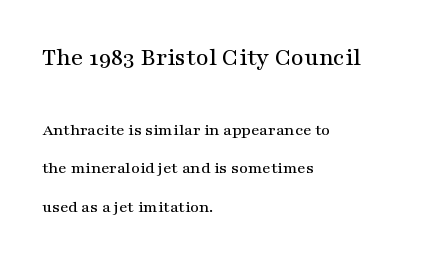
These lines keep a tight, regular rhythm from letter to letter. The designer dialed line spacing up above the default. Upright lettering throughout. The compositor pushed each line to the left boundary. Anything drawn beneath the words? Only blank space.
